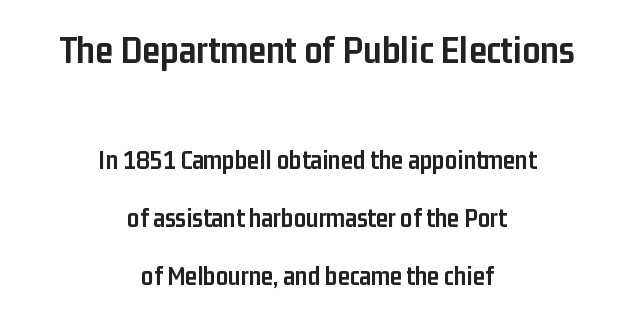
The image shows 40 px semibold, condensed sans-serif type, upright; set centered, loose line spacing (2.15x), normal letter spacing, not underlined; the first (top) block is 1.48x larger; low stroke contrast and a medium x-height.
